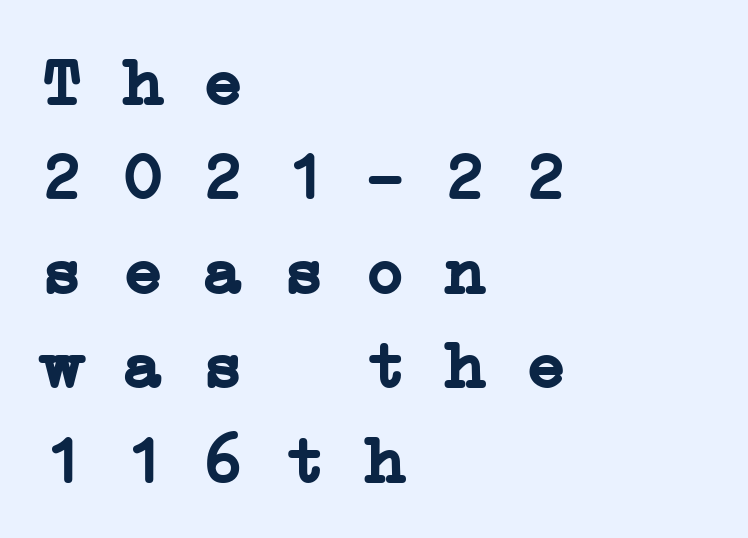
The image shows 67 px semibold, wide serif type, monospaced; set left-aligned, normal line spacing (1.41x), normal letter spacing, not underlined; low stroke contrast and a medium x-height.
